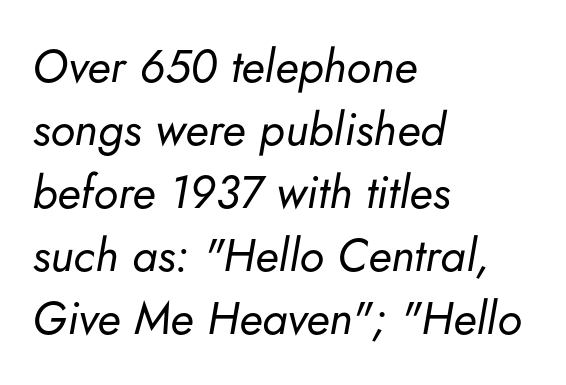
{"italic": "yes", "lean": "right", "slant_degrees": 5, "bold": "no", "weight": "regular", "width": "normal", "stroke_contrast": "low", "x_height": "small", "monospaced": "no", "underline": "no", "align": "left", "line_spacing": "normal", "line_spacing_ratio": 1.37, "letter_spacing": "normal", "letter_spacing_em": 0.0, "glyph_px": 46}
